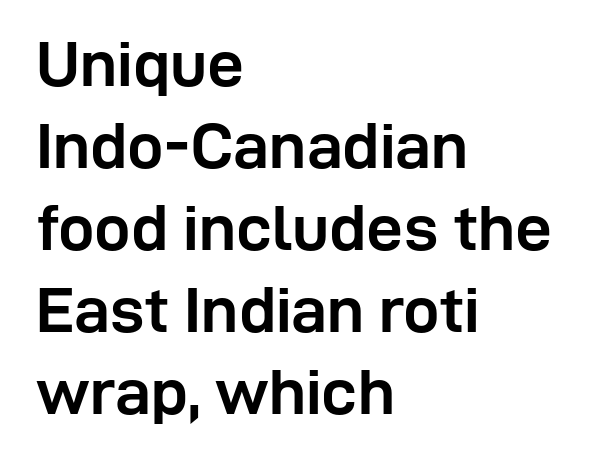
{"serif": "no", "italic": "no", "bold": "yes", "weight": "semibold", "width": "normal", "stroke_contrast": "low", "x_height": "medium", "monospaced": "no", "underline": "no", "align": "left", "line_spacing": "normal", "line_spacing_ratio": 1.26, "letter_spacing": "normal", "letter_spacing_em": 0.0, "glyph_px": 65}
